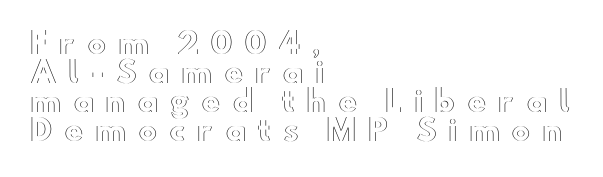
{"italic": "no", "width": "wide", "x_height": "small", "monospaced": "no", "underline": "no", "align": "left", "line_spacing": "tight", "line_spacing_ratio": 1.0, "letter_spacing": "wide", "letter_spacing_em": 0.39, "glyph_px": 29}
